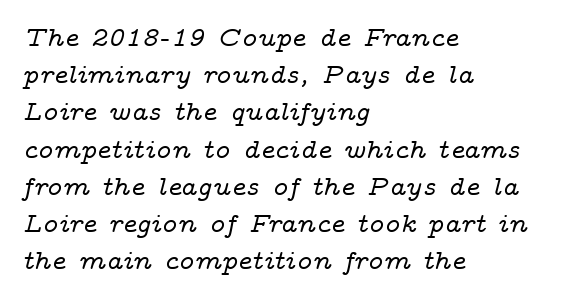
The image shows 28 px wide serif type, italic (leaning right); set left-aligned, normal line spacing (1.33x), normal letter spacing, not underlined; low stroke contrast and a medium x-height.
